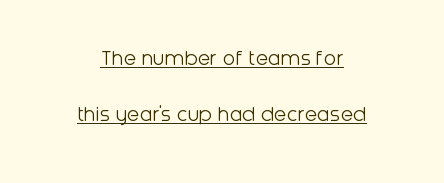
The image shows 23 px text type, upright; set centered, loose line spacing (2.45x), normal letter spacing, underlined.
